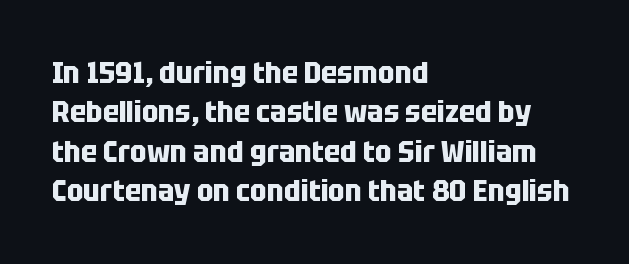
Q: Is the text bold? A: Yes.
Q: Is the text italic (slanted)? A: No, it is upright.
Q: Is the typeface a serif or a sans-serif typeface? A: Sans-serif.
Q: Is the text underlined? A: No.
Q: How is the paragraph aligned? A: Left-aligned.
Q: Is the spacing between letters normal or unusually wide? A: Normal.
Q: Is the spacing between lines tight, normal or loose? A: Normal.
Q: Width (condensed, normal, or wide)? A: Condensed.
Q: Stroke contrast? A: Low.
Q: x-height? A: Large.
Q: Monospaced? A: No.
